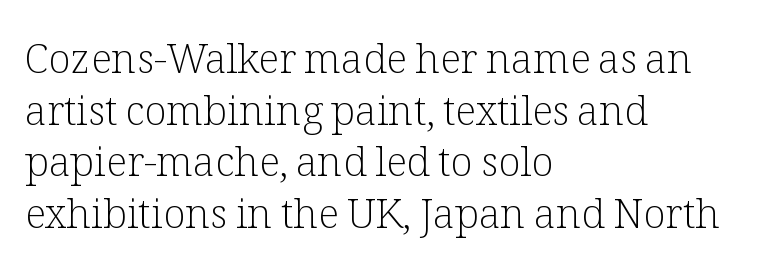
Q: Is the text bold? A: No.
Q: Is the text italic (slanted)? A: No, it is upright.
Q: Is the typeface a serif or a sans-serif typeface? A: Serif.
Q: Is the text underlined? A: No.
Q: How is the paragraph aligned? A: Left-aligned.
Q: Is the spacing between letters normal or unusually wide? A: Normal.
Q: Is the spacing between lines tight, normal or loose? A: Normal.
Q: Width (condensed, normal, or wide)? A: Normal.
Q: Stroke contrast? A: Low.
Q: x-height? A: Medium.
Q: Monospaced? A: No.
